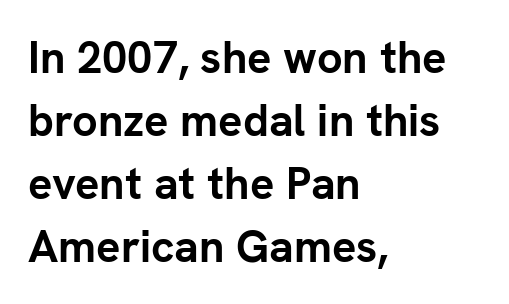
Q: Is the text bold? A: Yes.
Q: Is the text italic (slanted)? A: No, it is upright.
Q: Is the typeface a serif or a sans-serif typeface? A: Sans-serif.
Q: Is the text underlined? A: No.
Q: How is the paragraph aligned? A: Left-aligned.
Q: Is the spacing between letters normal or unusually wide? A: Normal.
Q: Is the spacing between lines tight, normal or loose? A: Normal.
Q: Width (condensed, normal, or wide)? A: Normal.
Q: Stroke contrast? A: Low.
Q: x-height? A: Medium.
Q: Monospaced? A: No.
